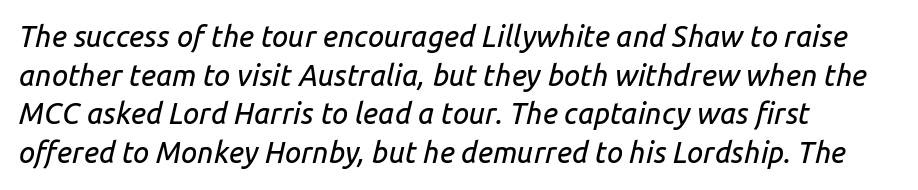
The image shows 29 px text type, italic (leaning right); set left-aligned, normal line spacing (1.33x), normal letter spacing, not underlined; low stroke contrast and a medium x-height.
